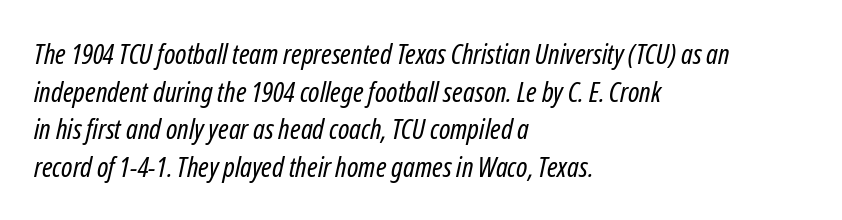
{"italic": "yes", "lean": "right", "slant_degrees": 12, "bold": "no", "weight": "regular", "width": "condensed", "stroke_contrast": "low", "x_height": "medium", "monospaced": "no", "underline": "no", "align": "left", "line_spacing": "normal", "line_spacing_ratio": 1.34, "letter_spacing": "normal", "letter_spacing_em": 0.0, "glyph_px": 28}
